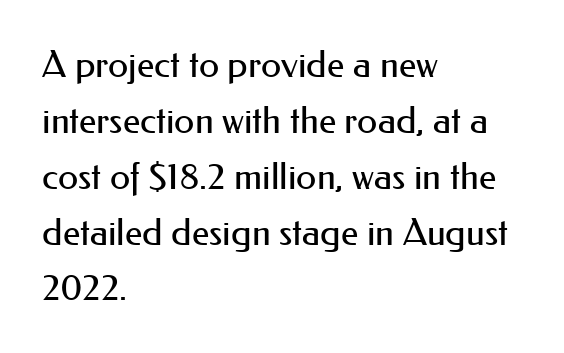
Q: Is the text bold? A: No.
Q: Is the text italic (slanted)? A: No, it is upright.
Q: Is the typeface a serif or a sans-serif typeface? A: Sans-serif.
Q: Is the text underlined? A: No.
Q: How is the paragraph aligned? A: Left-aligned.
Q: Is the spacing between letters normal or unusually wide? A: Normal.
Q: Is the spacing between lines tight, normal or loose? A: Normal.
Q: Width (condensed, normal, or wide)? A: Normal.
Q: Stroke contrast? A: Medium.
Q: x-height? A: Small.
Q: Monospaced? A: No.
